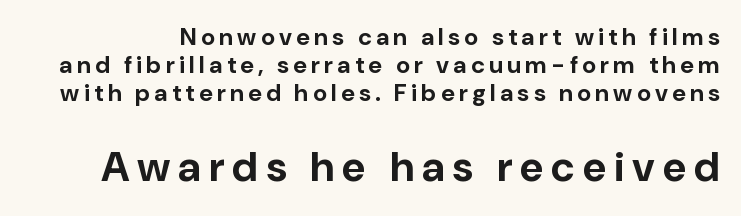
The image shows 42 px bold sans-serif type, upright; set line spacing 1.17x, not underlined; the second (bottom) block is 1.75x larger; low stroke contrast and a medium x-height.
